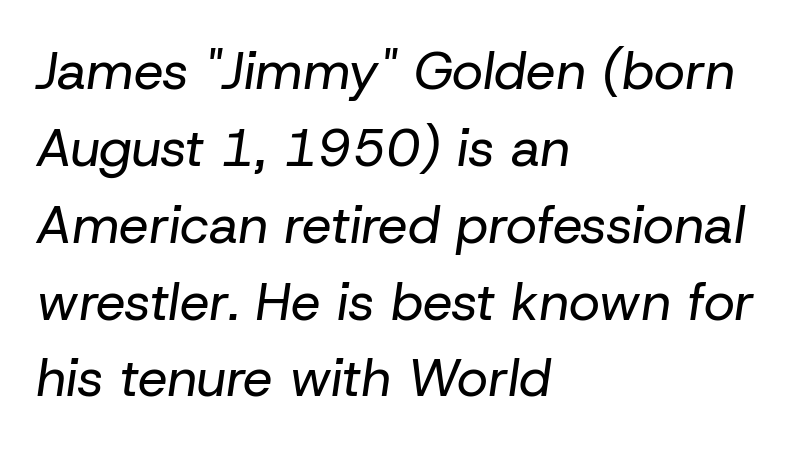
The image shows 53 px regular-weight type, italic (leaning right); set left-aligned, normal line spacing (1.45x), normal letter spacing, not underlined; low stroke contrast and a medium x-height.
